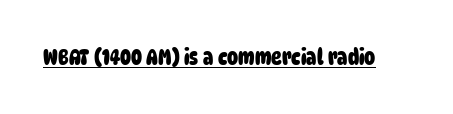
Q: Is the text bold? A: Yes.
Q: Is the text underlined? A: Yes.
Q: Is the spacing between letters normal or unusually wide? A: Normal.
